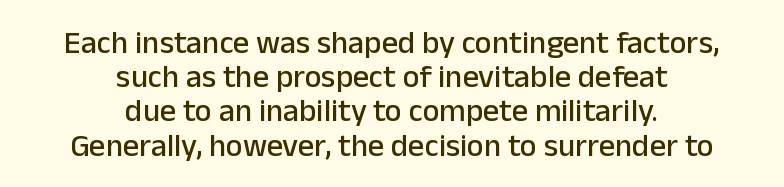
Q: Is the text italic (slanted)? A: No, it is upright.
Q: Is the typeface a serif or a sans-serif typeface? A: Sans-serif.
Q: Is the text underlined? A: No.
Q: How is the paragraph aligned? A: Centered.
Q: Is the spacing between letters normal or unusually wide? A: Normal.
Q: Is the spacing between lines tight, normal or loose? A: Tight.
Q: Width (condensed, normal, or wide)? A: Normal.
Q: Stroke contrast? A: Low.
Q: x-height? A: Medium.
Q: Monospaced? A: No.
